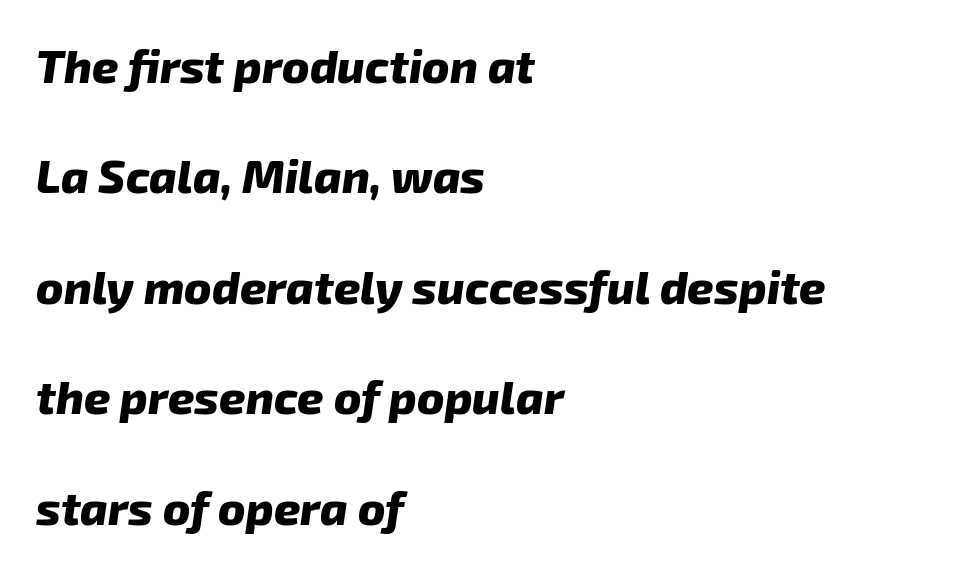
This rendering features lettering with no underline. What kind of face is this? One without serifs — a sans. The text block is weighted toward the left margin, trailing off unevenly rightward. The vertical gap from one line to the next is large. Words appear dense and cohesive because spacing is normal.
